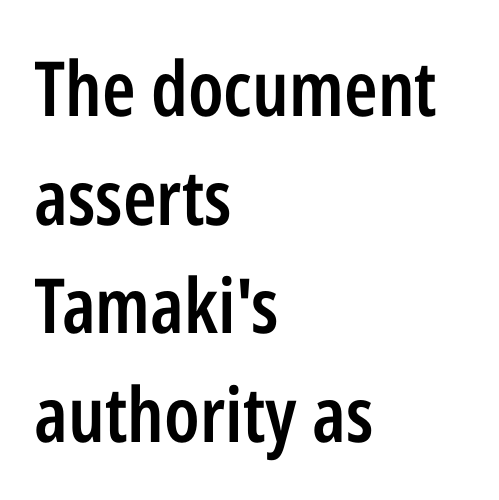
Semibold letterforms, between regular and bold. Nobody drew a line under any word here. Here the designer chose a conventional face with non-uniform glyph widths. The face used here is rendered with its standard letterfit. Notice how the passage keeps a crisp vertical edge on the left only. These lines sit exactly where default settings would place them.
